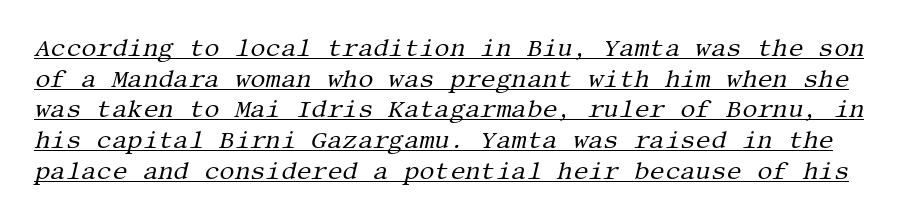
There's an unmistakable incline to the writing here. In designer terms, the underline attribute is active on this setting. The vertical gap from one line to the next is medium. How are the letters spaced? Ordinarily, with no added tracking.
